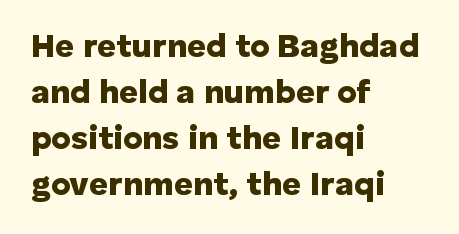
Q: Is the text bold? A: Yes.
Q: Is the text italic (slanted)? A: No, it is upright.
Q: Is the typeface a serif or a sans-serif typeface? A: Sans-serif.
Q: Is the text underlined? A: No.
Q: How is the paragraph aligned? A: Left-aligned.
Q: Is the spacing between letters normal or unusually wide? A: Normal.
Q: Is the spacing between lines tight, normal or loose? A: Normal.
Q: Width (condensed, normal, or wide)? A: Normal.
Q: Stroke contrast? A: Low.
Q: x-height? A: Medium.
Q: Monospaced? A: No.
